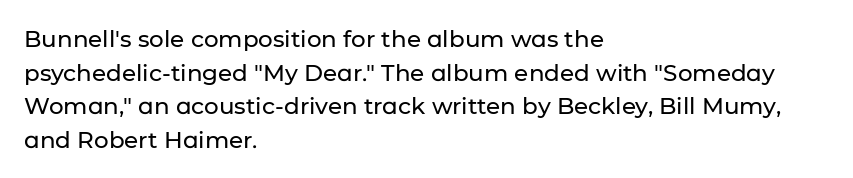
Notice how the passage keeps a crisp vertical edge on the left only. Ascenders rise straight up at ninety degrees. The passage shown is not underscored anywhere. Tracking value appears to be zero — textbook default spacing.
